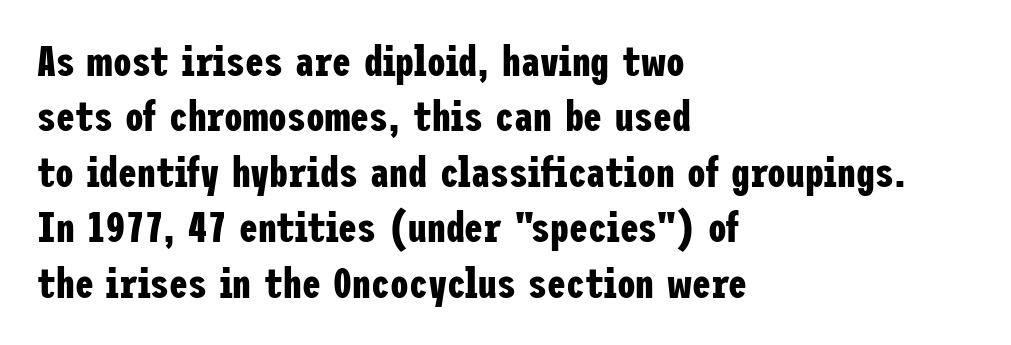
The image shows 42 px bold, condensed sans-serif type, upright; set left-aligned, normal line spacing (1.32x), normal letter spacing, not underlined; low stroke contrast and a medium x-height.
